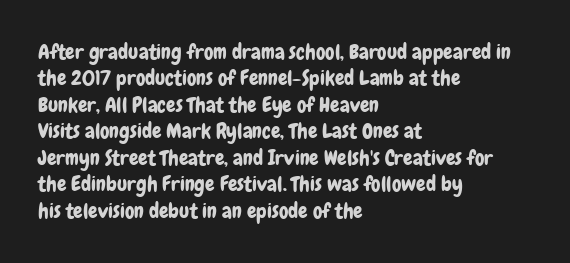
{"italic": "no", "underline": "no", "align": "left", "line_spacing": "normal", "line_spacing_ratio": 1.26, "letter_spacing": "normal", "letter_spacing_em": 0.0, "glyph_px": 21}
